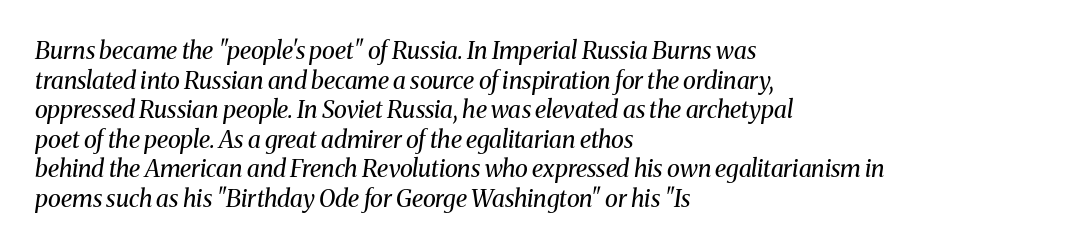
Descenders hang freely into open space. No extra tracking has been applied to these lines. The weight would be labelled regular, book, light, or lighter still. Typeset ragged right — the left edge is the straight one.
